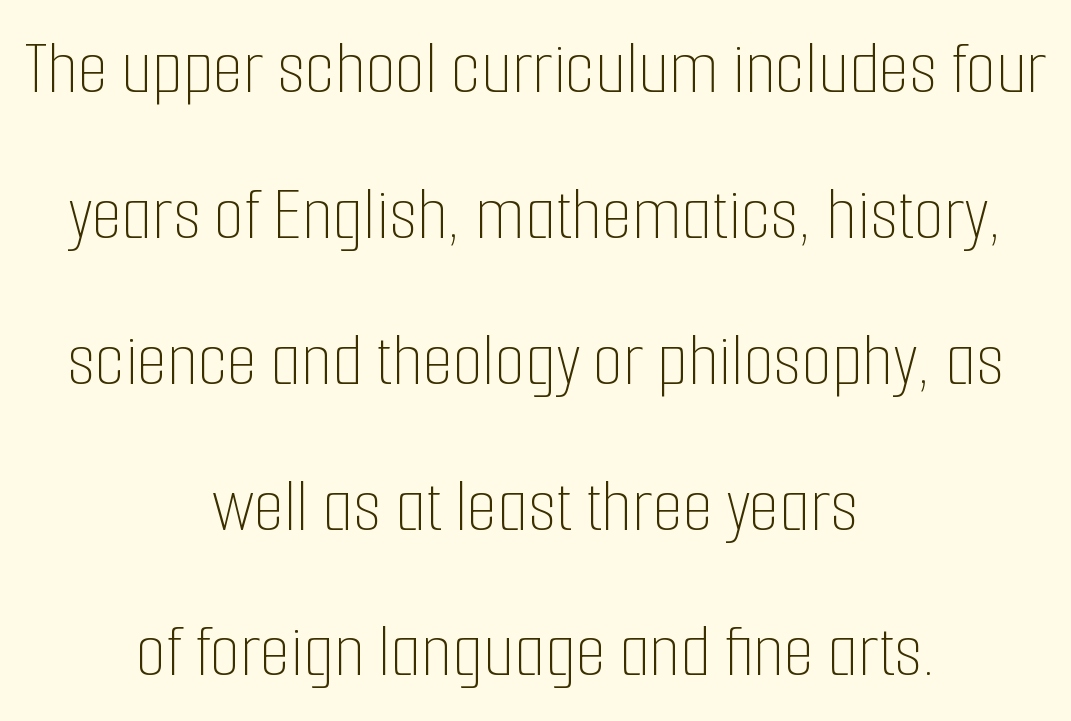
Q: Is the text bold? A: No.
Q: Is the text italic (slanted)? A: No, it is upright.
Q: Is the text underlined? A: No.
Q: How is the paragraph aligned? A: Centered.
Q: Is the spacing between letters normal or unusually wide? A: Normal.
Q: Width (condensed, normal, or wide)? A: Condensed.
Q: Stroke contrast? A: Low.
Q: x-height? A: Medium.
Q: Monospaced? A: No.
